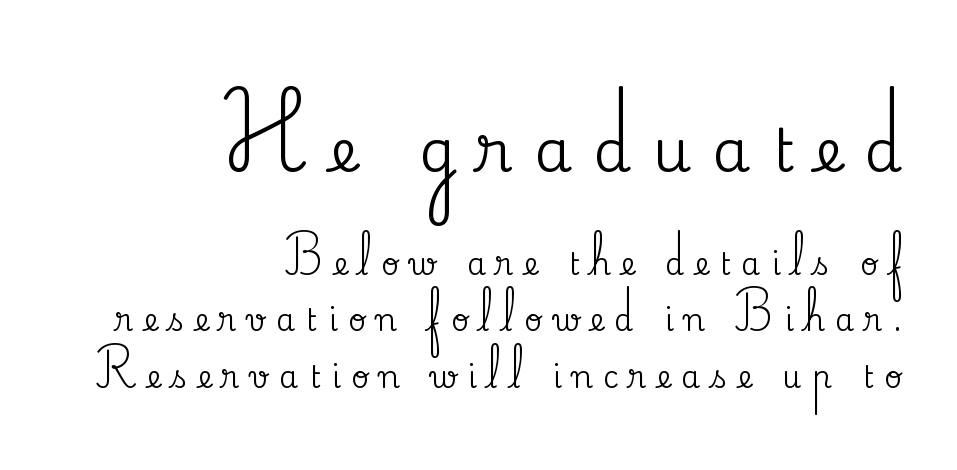
The image shows 60 px serif type, upright; set right-aligned, line spacing 1.88x, unusually wide letter spacing (+0.36 em), not underlined; the first (top) block is 2.0x larger; medium stroke contrast and a small x-height.
